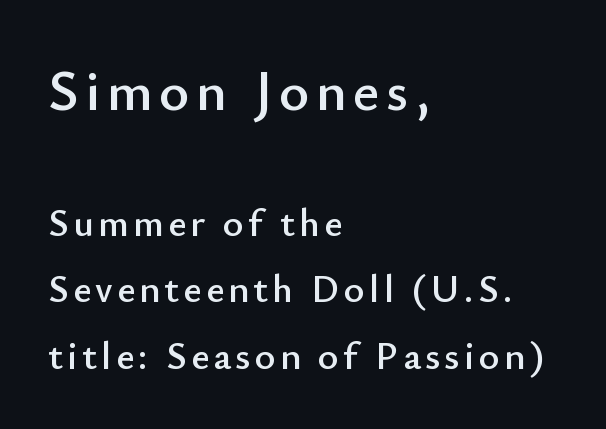
The image shows 58 px sans-serif type, upright; set left-aligned, line spacing 1.71x, not underlined; the first (top) block is 1.49x larger; low stroke contrast and a small x-height.
